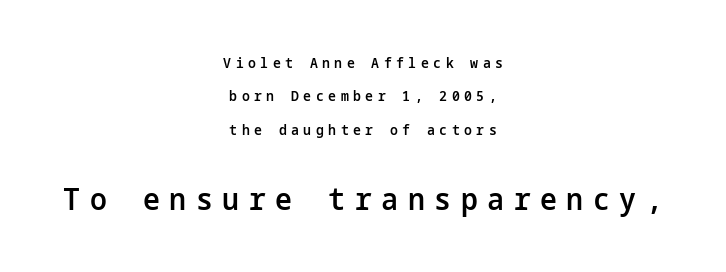
Q: Is the text bold? A: Semi-bold.
Q: Is the text italic (slanted)? A: No, it is upright.
Q: Is the typeface a serif or a sans-serif typeface? A: Sans-serif.
Q: Is the text underlined? A: No.
Q: How is the paragraph aligned? A: Centered.
Q: Is the spacing between letters normal or unusually wide? A: Unusually wide.
Q: Is the spacing between lines tight, normal or loose? A: Loose.
Q: Which block of text is set in a larger size, the first (top) or the second (bottom)? A: The second (bottom) one.
Q: Width (condensed, normal, or wide)? A: Normal.
Q: Stroke contrast? A: Low.
Q: x-height? A: Medium.
